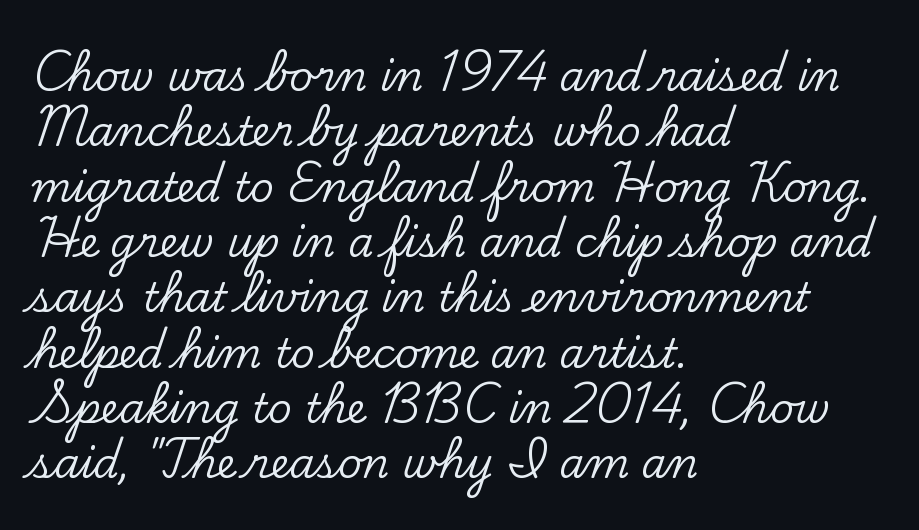
The image shows 41 px serif type; set left-aligned, normal line spacing (1.35x), normal letter spacing, not underlined; low stroke contrast and a small x-height.
